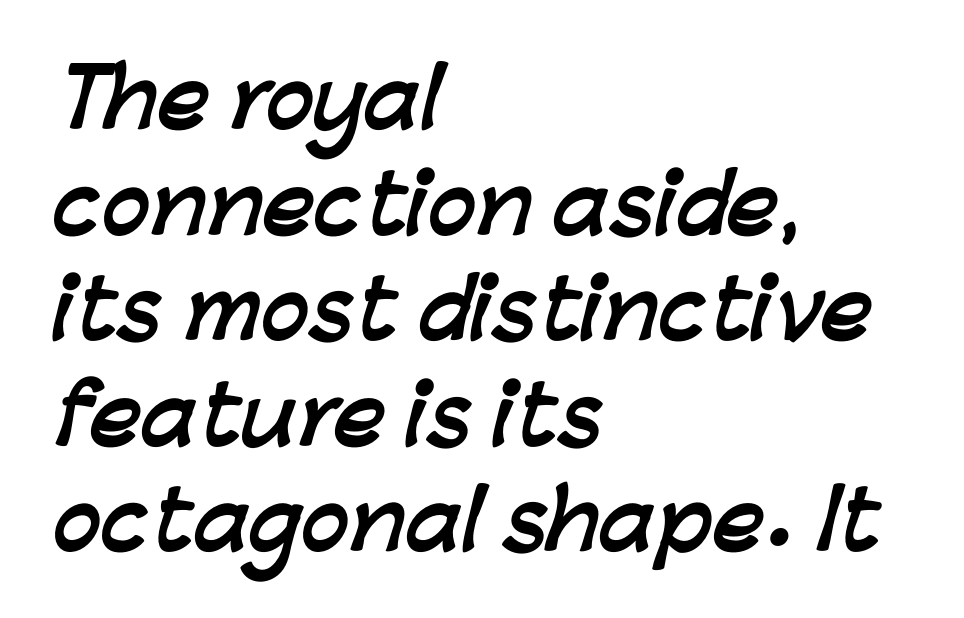
{"serif": "no", "bold": "yes", "weight": "semibold", "width": "normal", "stroke_contrast": "low", "x_height": "medium", "monospaced": "no", "underline": "no", "align": "left", "line_spacing": "normal", "line_spacing_ratio": 1.32, "letter_spacing": "normal", "letter_spacing_em": 0.0, "glyph_px": 80}
